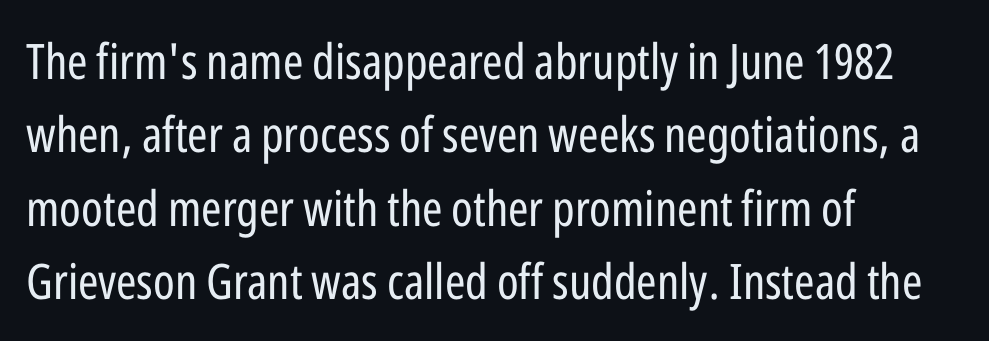
{"serif": "no", "italic": "no", "bold": "no", "weight": "regular", "width": "condensed", "stroke_contrast": "low", "x_height": "medium", "monospaced": "no", "underline": "no", "align": "left", "line_spacing": "normal", "line_spacing_ratio": 1.5, "letter_spacing": "normal", "letter_spacing_em": 0.0, "glyph_px": 49}
